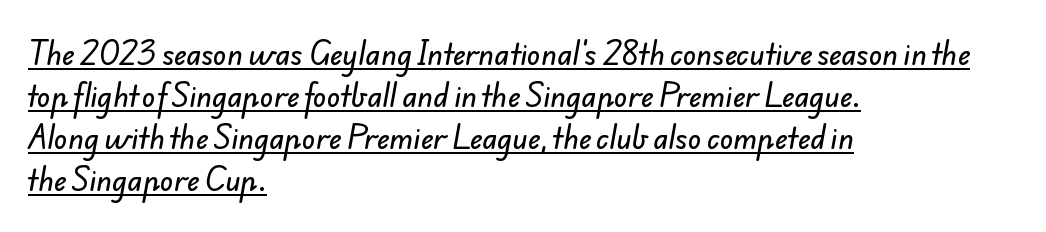
Short note: letters normally spaced. A sans-serif font was chosen for this passage. Is the block centered? No — it sits flush against the left margin. Looks like regular typesetting: each glyph gets only the width it needs.
